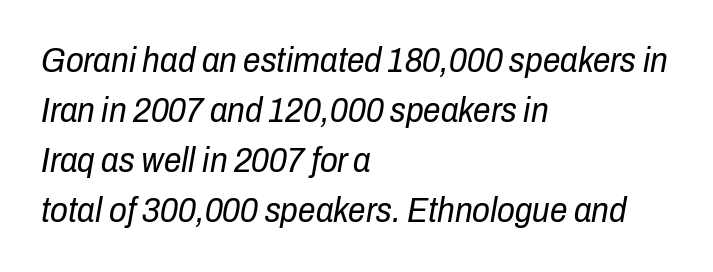
{"italic": "yes", "lean": "right", "slant_degrees": 10, "bold": "no", "weight": "regular", "width": "condensed", "stroke_contrast": "low", "x_height": "medium", "monospaced": "no", "underline": "no", "align": "left", "line_spacing": "normal", "line_spacing_ratio": 1.43, "letter_spacing": "normal", "letter_spacing_em": 0.0, "glyph_px": 35}
